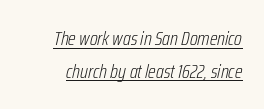
The image shows 20 px text type, italic (leaning right); set normal line spacing (1.63x), normal letter spacing, underlined.
